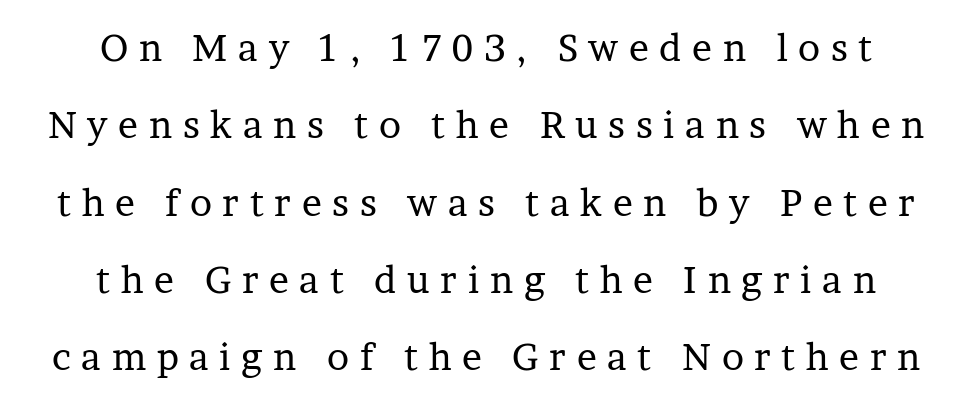
{"serif": "yes", "italic": "no", "bold": "no", "weight": "regular", "width": "normal", "stroke_contrast": "low", "x_height": "medium", "monospaced": "no", "underline": "no", "align": "center", "line_spacing": "loose", "line_spacing_ratio": 2.09, "letter_spacing": "wide", "letter_spacing_em": 0.29, "glyph_px": 37}
